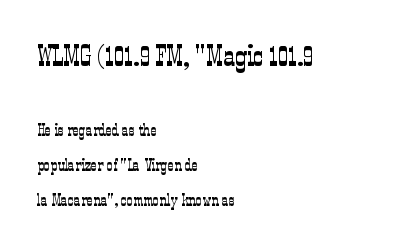
Q: Is the text bold? A: No.
Q: Is the text italic (slanted)? A: No, it is upright.
Q: Is the typeface a serif or a sans-serif typeface? A: Serif.
Q: Is the text underlined? A: No.
Q: How is the paragraph aligned? A: Left-aligned.
Q: Is the spacing between letters normal or unusually wide? A: Normal.
Q: Is the spacing between lines tight, normal or loose? A: Loose.
Q: Which block of text is set in a larger size, the first (top) or the second (bottom)? A: The first (top) one.
Q: Width (condensed, normal, or wide)? A: Condensed.
Q: Stroke contrast? A: Low.
Q: x-height? A: Medium.
Q: Monospaced? A: No.
